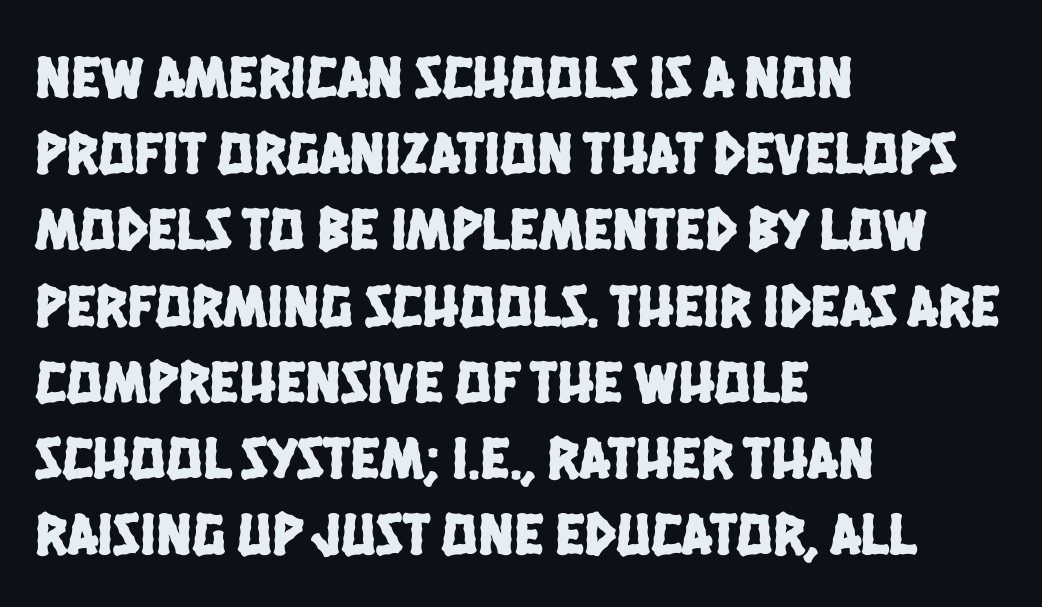
The image shows 60 px condensed sans-serif type; set left-aligned, normal line spacing (1.27x), normal letter spacing, not underlined; low stroke contrast and a large x-height.
